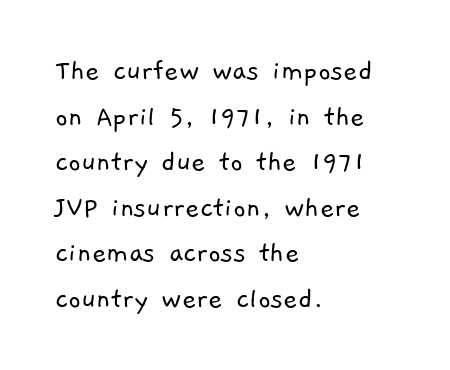
Grotesque or geometric, the face here clearly has no serifs. The horizontal fit of the characters is conventional and even. The strokes are not fattened; the text isn't bold. Lines of text with bare space underneath. This sample has the flowing, uneven cadence of proportional lettering.
